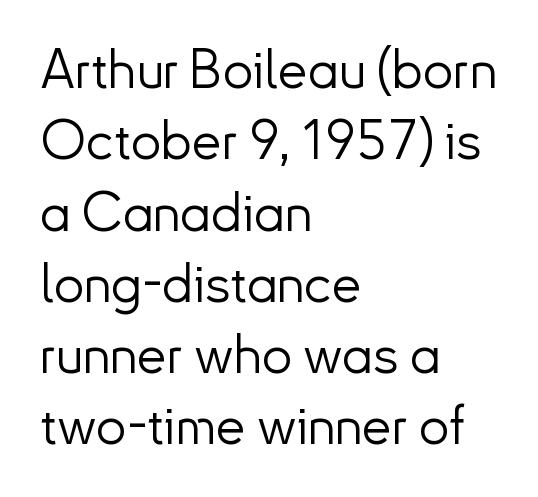
{"serif": "no", "italic": "no", "bold": "no", "weight": "light", "width": "normal", "stroke_contrast": "low", "x_height": "small", "monospaced": "no", "underline": "no", "align": "left", "line_spacing": "normal", "line_spacing_ratio": 1.32, "letter_spacing": "normal", "letter_spacing_em": 0.0, "glyph_px": 54}
